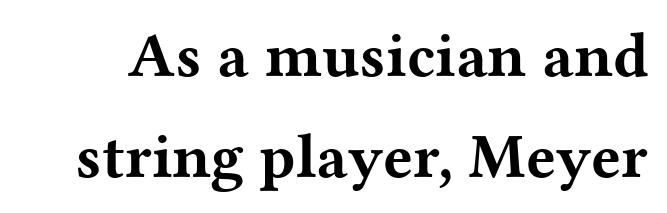
The image shows 63 px bold, wide serif type, upright; set normal line spacing (1.61x), normal letter spacing, not underlined; medium stroke contrast and a medium x-height.
